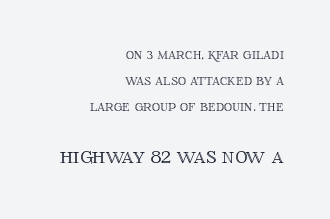
The image shows 24 px text type, upright; set right-aligned, normal line spacing (1.64x), normal letter spacing, not underlined; the second (bottom) block is 1.5x larger.
